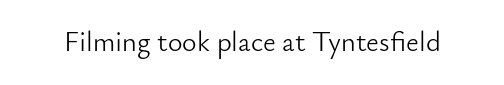
Unmarked baselines from the first word to the last. Posture: vertical. Look at the bottom of the vertical strokes: they stop flat, with no serifs. The font sits on the lighter half of the weight spectrum, regular included. This rendering leaves character spacing at its baseline value.
